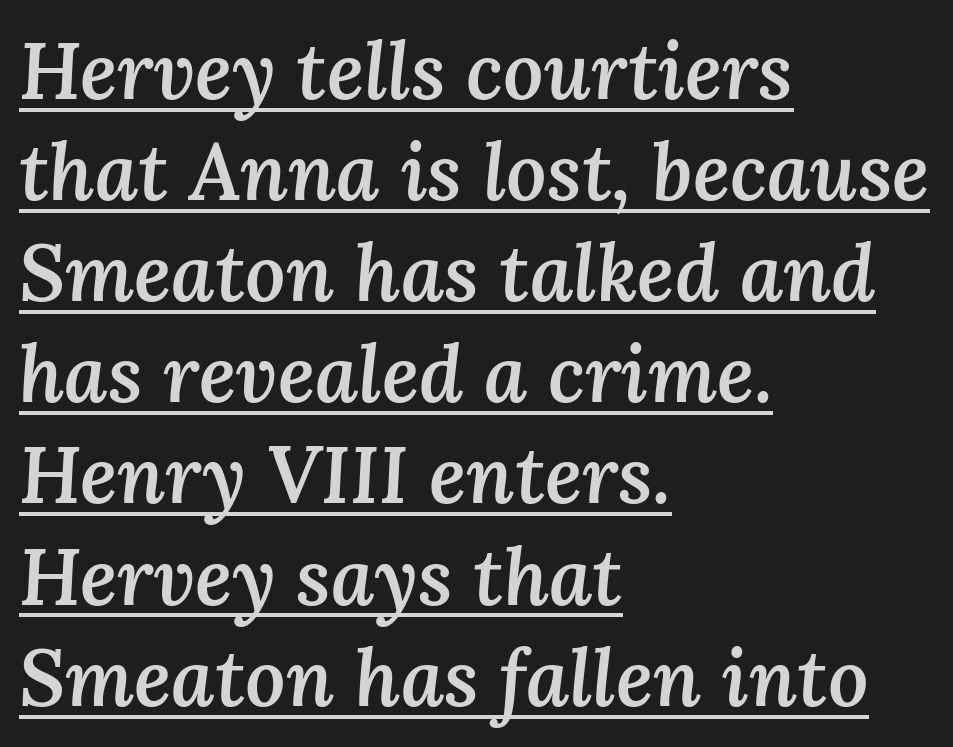
Q: Is the text bold? A: Semi-bold.
Q: Is the text italic (slanted)? A: Yes, it leans right by about 3 degrees.
Q: Is the text underlined? A: Yes.
Q: How is the paragraph aligned? A: Left-aligned.
Q: Is the spacing between letters normal or unusually wide? A: Normal.
Q: Is the spacing between lines tight, normal or loose? A: Normal.
Q: Width (condensed, normal, or wide)? A: Normal.
Q: Stroke contrast? A: Medium.
Q: x-height? A: Medium.
Q: Monospaced? A: No.
